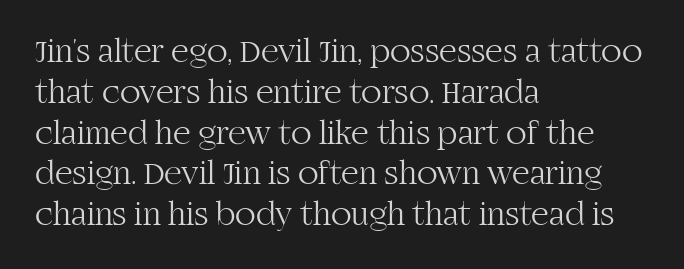
{"serif": "yes", "italic": "no", "bold": "no", "weight": "light", "width": "normal", "stroke_contrast": "high", "x_height": "large", "monospaced": "no", "underline": "no", "align": "left", "line_spacing_ratio": 1.2, "letter_spacing": "normal", "letter_spacing_em": 0.0, "glyph_px": 34}
